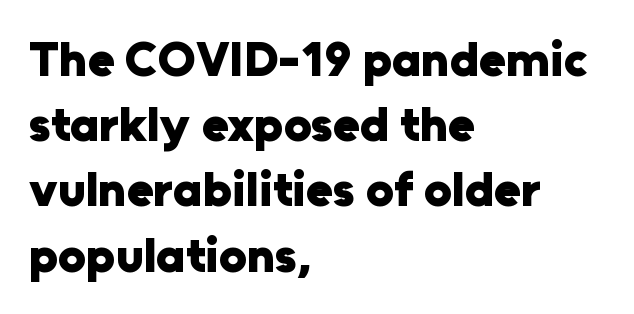
Q: Is the text bold? A: Yes.
Q: Is the text italic (slanted)? A: No, it is upright.
Q: Is the typeface a serif or a sans-serif typeface? A: Sans-serif.
Q: Is the text underlined? A: No.
Q: How is the paragraph aligned? A: Left-aligned.
Q: Is the spacing between letters normal or unusually wide? A: Normal.
Q: Is the spacing between lines tight, normal or loose? A: Normal.
Q: Width (condensed, normal, or wide)? A: Normal.
Q: Stroke contrast? A: Low.
Q: x-height? A: Medium.
Q: Monospaced? A: No.
